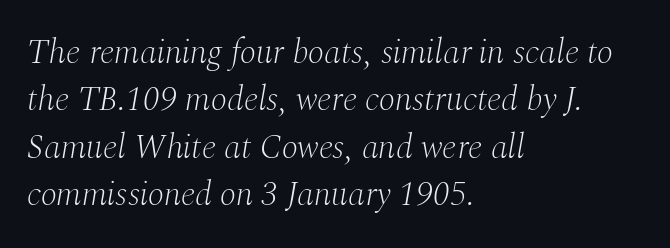
{"serif": "yes", "italic": "yes", "lean": "right", "slant_degrees": 10, "bold": "no", "weight": "light", "width": "normal", "stroke_contrast": "medium", "x_height": "medium", "monospaced": "no", "underline": "no", "align": "left", "line_spacing": "normal", "line_spacing_ratio": 1.39, "letter_spacing": "normal", "letter_spacing_em": 0.0, "glyph_px": 34}
